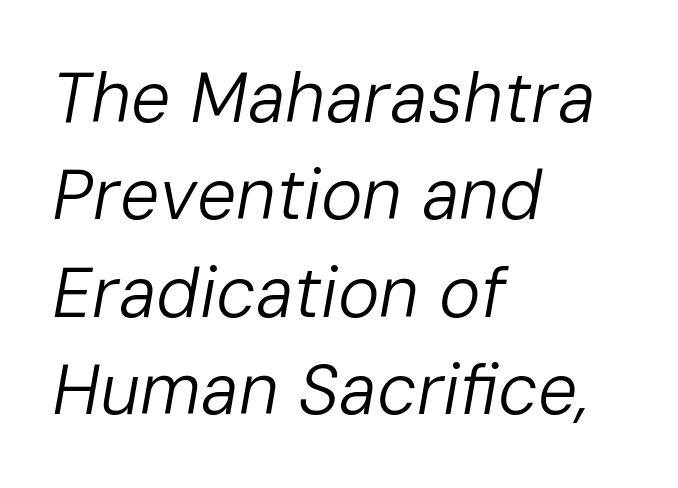
This sample keeps an unexceptional amount of space between lines. The characters are drawn with everyday or finer stroke widths. The type is set solid horizontally, with unmodified tracking. This sample is left-justified, so line endings fall wherever the words run out.
